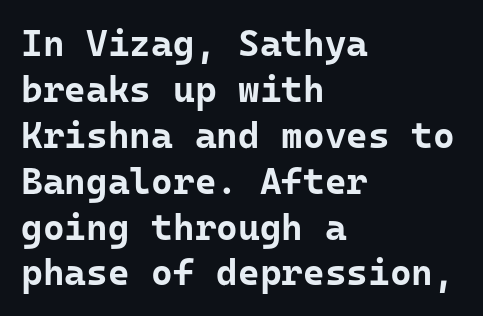
The image shows 37 px bold sans-serif type, upright; set left-aligned, line spacing 1.24x, normal letter spacing, not underlined; low stroke contrast and a medium x-height.
